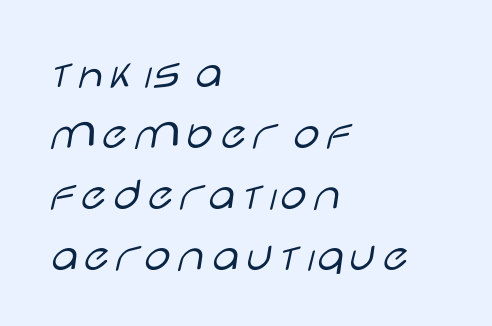
{"serif": "no", "bold": "no", "weight": "light", "width": "wide", "stroke_contrast": "low", "x_height": "large", "monospaced": "no", "underline": "no", "align": "left", "line_spacing": "normal", "line_spacing_ratio": 1.27, "letter_spacing": "normal", "letter_spacing_em": 0.0, "glyph_px": 48}
